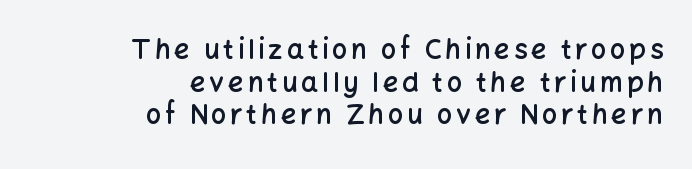
The image shows 27 px text type, upright; set right-aligned, line spacing 1.21x, not underlined.
